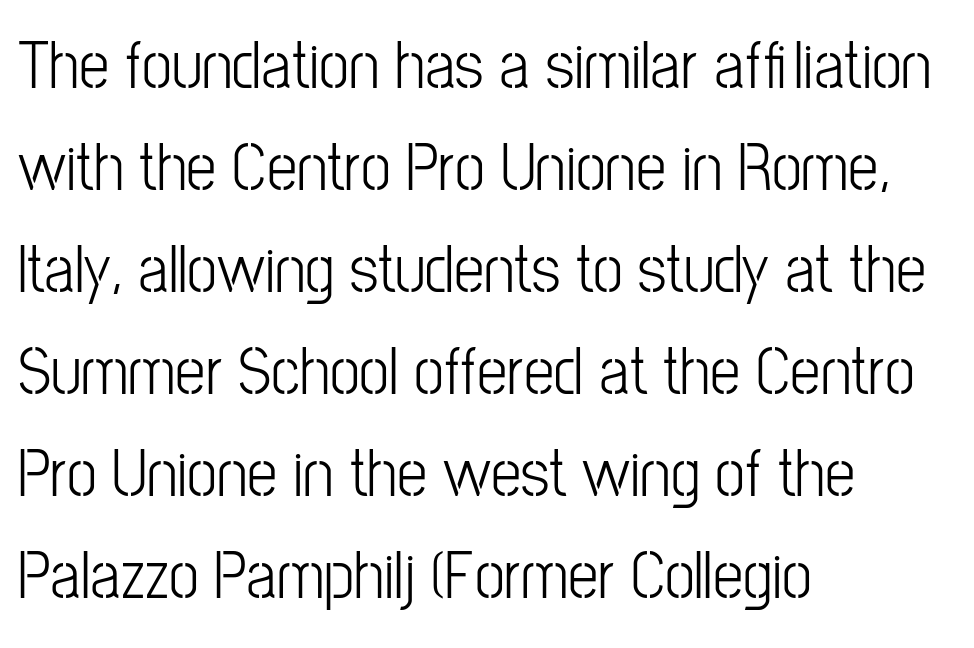
Is this a sans? Yes — the strokes have no serifs. Reading down the block, your eye returns to a fixed left position each line. Rendered with straight, roman letterforms. Clear beneath every line of the passage. Inter-character spacing is left at the font's built-in metrics. Think of a printed novel: that variable character pitch is what you see here.
